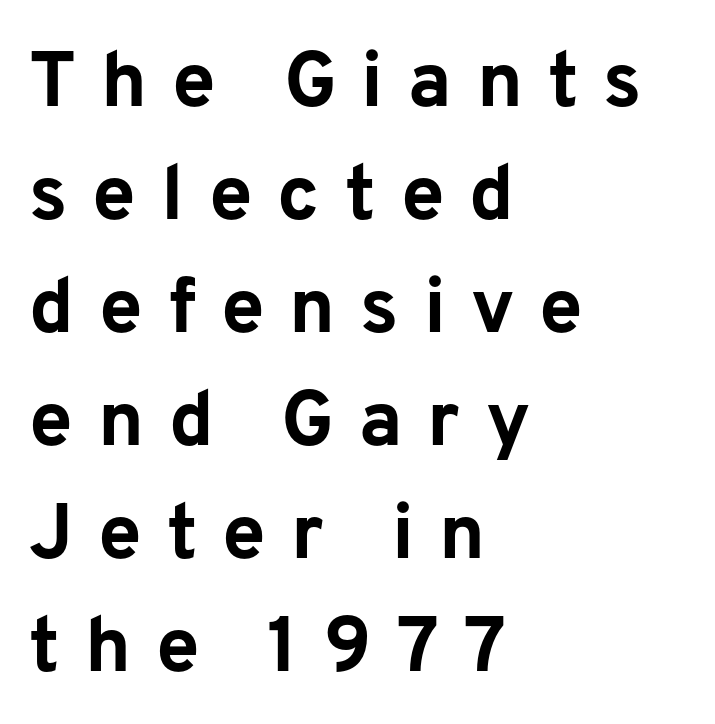
Every stem runs plumb, perpendicular to the baseline. Does the type have serifs? No, each stem ends abruptly. A dark, heavy texture on the line: the type is bold. The typesetter chose a ragged-right arrangement here. Think of a printed novel: that variable character pitch is what you see here.
